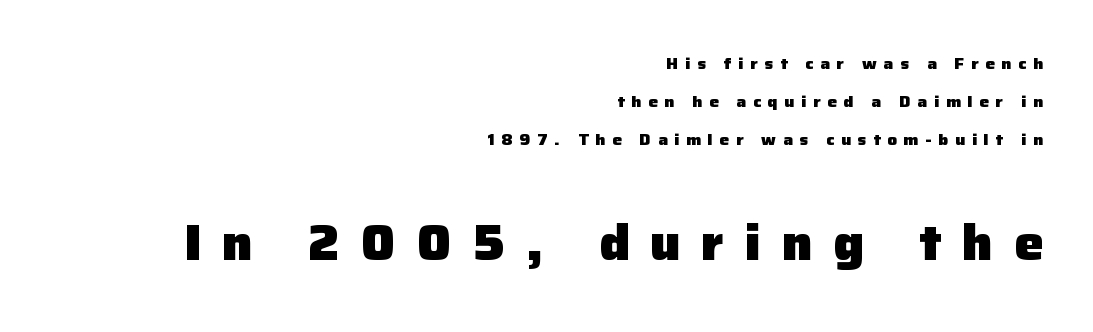
Substantial extra tracking has been applied to these lines. As a designer I'd log this as weight 700, bold. Honestly, there is no underline to notice here at all. Caption: upper text group reduced, lower text group enlarged.
